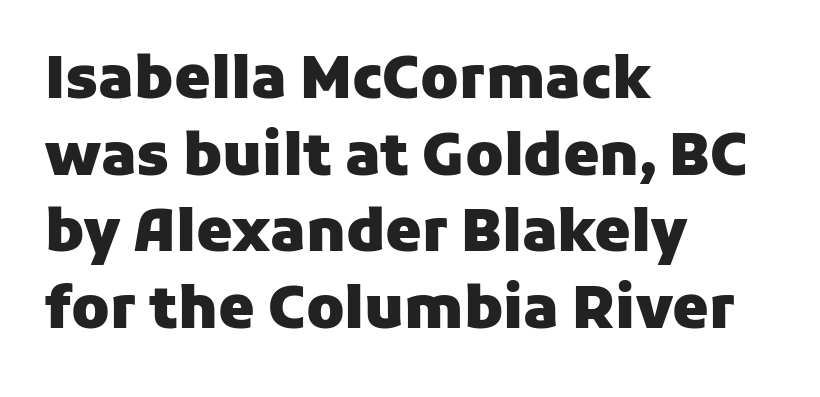
Emphasis by weight is at full strength: bold. Does the type have serifs? No, each stem ends abruptly. Observe the ordinary spacing: letters are neighbours, not strangers. The face used here is proportionally spaced, like ordinary book or web type. Nobody drew a line under any word here. The typography opts for an upright posture over an oblique one.
